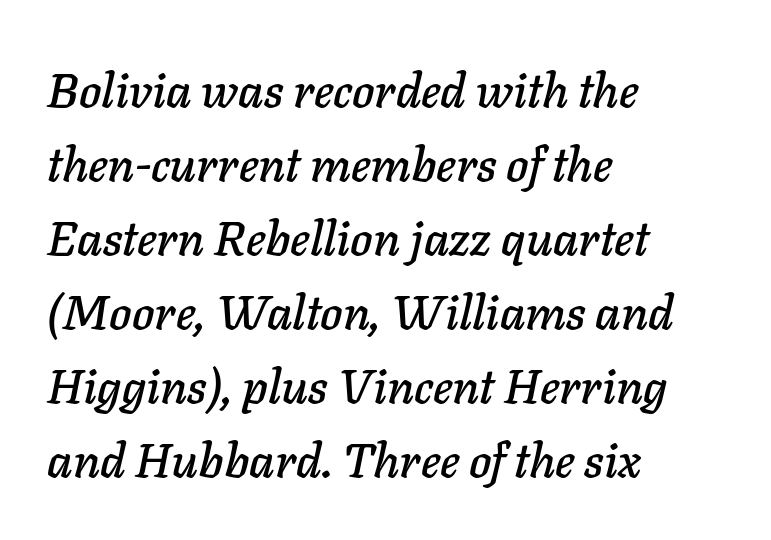
Q: Is the text italic (slanted)? A: Yes, it leans right by about 11 degrees.
Q: Is the text underlined? A: No.
Q: How is the paragraph aligned? A: Left-aligned.
Q: Is the spacing between letters normal or unusually wide? A: Normal.
Q: Is the spacing between lines tight, normal or loose? A: Normal.
Q: Width (condensed, normal, or wide)? A: Normal.
Q: Stroke contrast? A: Low.
Q: x-height? A: Medium.
Q: Monospaced? A: No.
